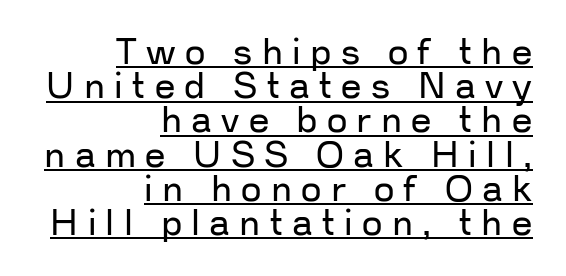
The image shows 36 px regular-weight sans-serif type, upright; set right-aligned, tight line spacing (0.95x), unusually wide letter spacing (+0.26 em), underlined; low stroke contrast and a medium x-height.
